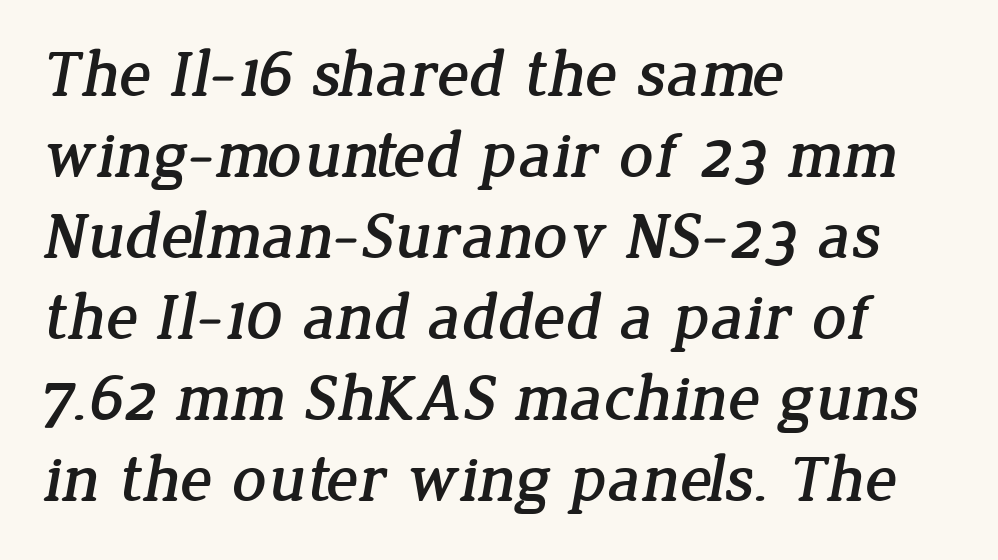
Q: Is the typeface a serif or a sans-serif typeface? A: Serif.
Q: Is the text underlined? A: No.
Q: How is the paragraph aligned? A: Left-aligned.
Q: Is the spacing between letters normal or unusually wide? A: Normal.
Q: Width (condensed, normal, or wide)? A: Normal.
Q: Stroke contrast? A: Low.
Q: x-height? A: Medium.
Q: Monospaced? A: No.
